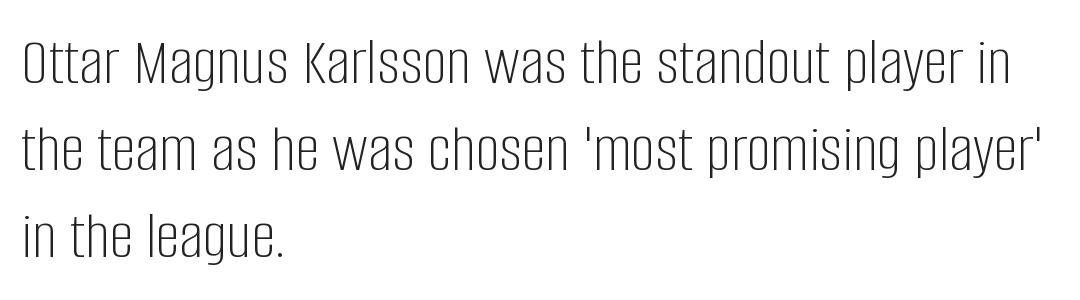
Is the type heavy? It reads as light-to-regular instead. Alignment: flush left. The rendering shows plain stroke endings on the letterforms — a sans-serif design. Descender tails drop into unmarked territory. Students, observe: this is what conventionally led text looks like.
